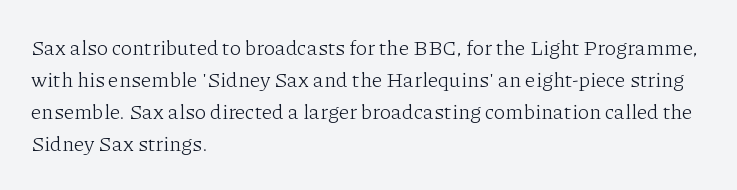
Q: Is the text bold? A: No.
Q: Is the text italic (slanted)? A: No, it is upright.
Q: Is the text underlined? A: No.
Q: How is the paragraph aligned? A: Left-aligned.
Q: Is the spacing between letters normal or unusually wide? A: Normal.
Q: Is the spacing between lines tight, normal or loose? A: Normal.
